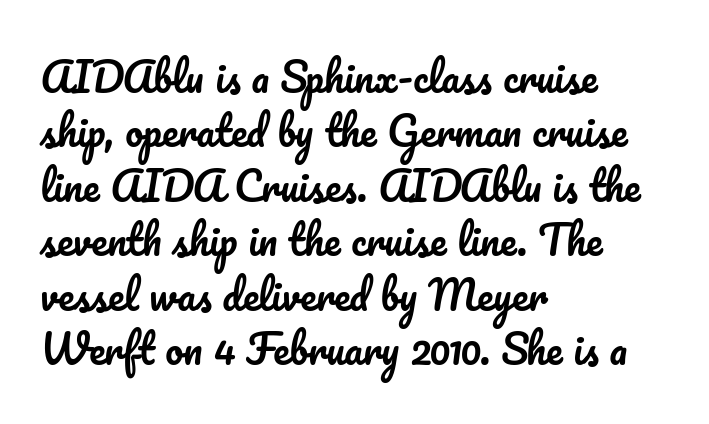
The space directly below the letters is spotless. Words appear dense and cohesive because spacing is normal. Is this a fixed-width face? No — the glyphs have proportional, varying widths. Normally led — the rows are evenly, conventionally spaced.
